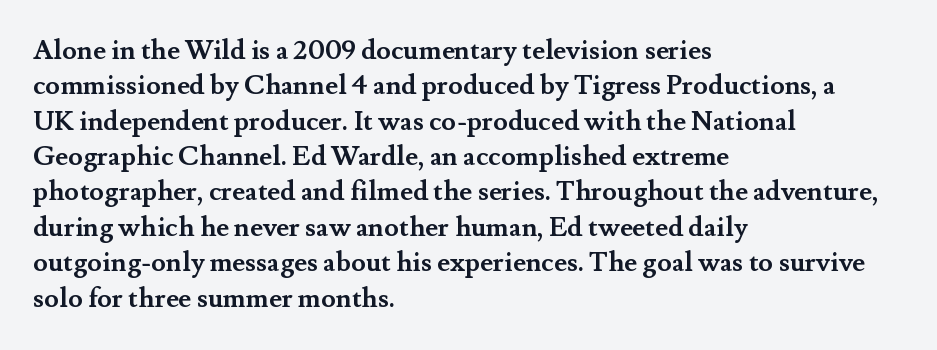
A clean baseline with only descenders dipping below it. These lines stack with their left ends in a neat column. Regular leading. Pretty heavy lettering here — definitely bold. Does extra space separate the letters? No, they use regular spacing.
